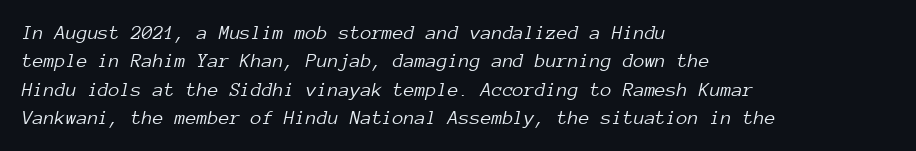
Q: Is the text bold? A: No.
Q: Is the text italic (slanted)? A: Yes, it leans right by about 12 degrees.
Q: Is the text underlined? A: No.
Q: How is the paragraph aligned? A: Left-aligned.
Q: Is the spacing between letters normal or unusually wide? A: Normal.
Q: Is the spacing between lines tight, normal or loose? A: Normal.
